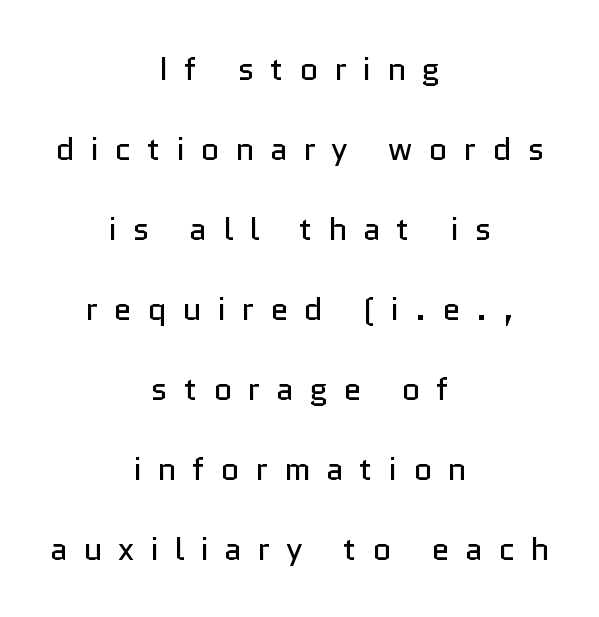
Q: Is the text bold? A: No.
Q: Is the text italic (slanted)? A: No, it is upright.
Q: Is the typeface a serif or a sans-serif typeface? A: Sans-serif.
Q: Is the text underlined? A: No.
Q: How is the paragraph aligned? A: Centered.
Q: Is the spacing between letters normal or unusually wide? A: Unusually wide.
Q: Is the spacing between lines tight, normal or loose? A: Loose.
Q: Width (condensed, normal, or wide)? A: Normal.
Q: Stroke contrast? A: Low.
Q: x-height? A: Medium.
Q: Monospaced? A: No.
